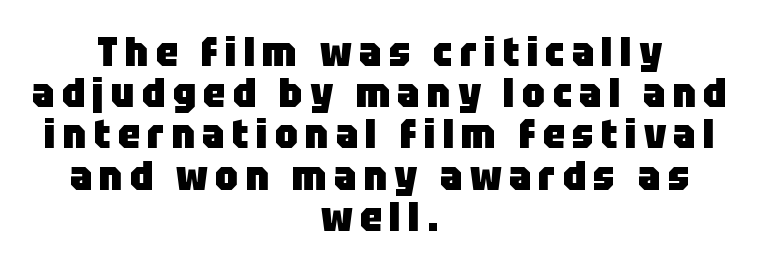
Q: Is the text bold? A: Yes.
Q: Is the text italic (slanted)? A: No, it is upright.
Q: Is the typeface a serif or a sans-serif typeface? A: Sans-serif.
Q: Is the text underlined? A: No.
Q: How is the paragraph aligned? A: Centered.
Q: Is the spacing between lines tight, normal or loose? A: Tight.
Q: Width (condensed, normal, or wide)? A: Normal.
Q: Stroke contrast? A: Low.
Q: x-height? A: Large.
Q: Monospaced? A: No.
